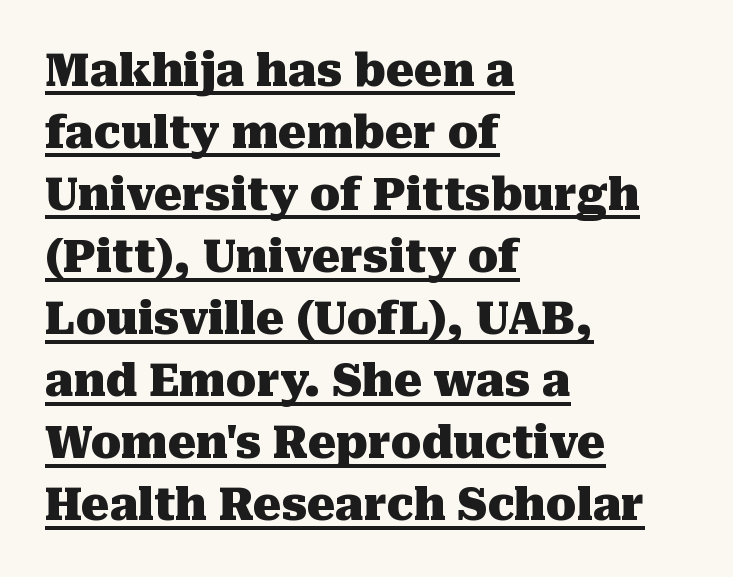
What's the leading like? Ordinary, nothing unusual. Has an underline been added? It has. Character widths vary here, with narrow letters taking less room than wide ones. The rendering shows small feet on the letterforms — a serif design. The type is set solid horizontally, with unmodified tracking. Quick note: not italic, upright.
